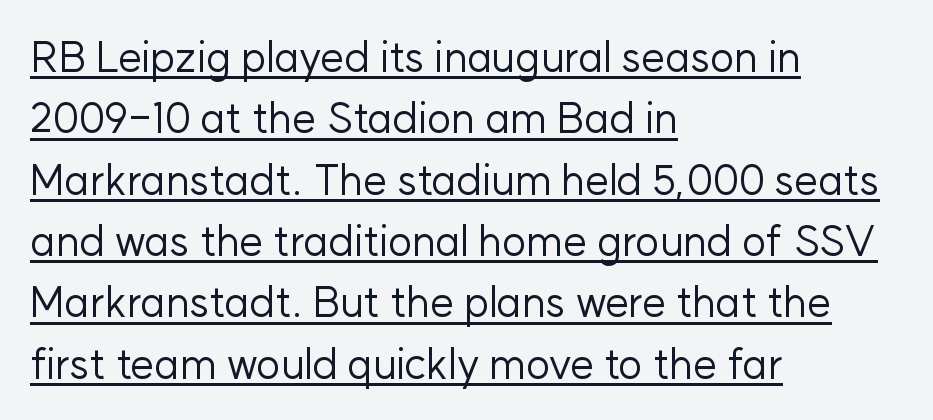
Q: Is the text bold? A: No.
Q: Is the text italic (slanted)? A: No, it is upright.
Q: Is the typeface a serif or a sans-serif typeface? A: Sans-serif.
Q: Is the text underlined? A: Yes.
Q: How is the paragraph aligned? A: Left-aligned.
Q: Is the spacing between letters normal or unusually wide? A: Normal.
Q: Is the spacing between lines tight, normal or loose? A: Normal.
Q: Width (condensed, normal, or wide)? A: Normal.
Q: Stroke contrast? A: Low.
Q: x-height? A: Medium.
Q: Monospaced? A: No.
